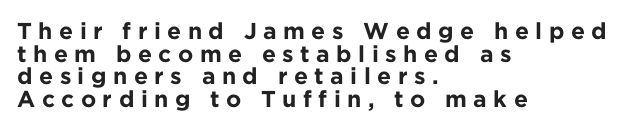
The image shows 23 px bold type, upright; set left-aligned, tight line spacing (0.98x), unusually wide letter spacing (+0.28 em), not underlined.
